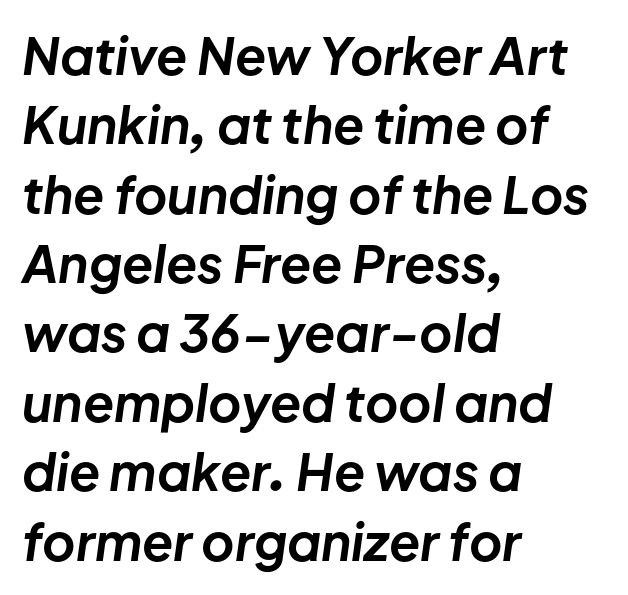
The rendering keeps characters at their native spacing. Proportional: the letters do not fall into vertical columns. These lines are set flush left with a ragged right edge. Unmarked baselines from the first word to the last. These lines carry a lot of weight — the face is fully bold.
